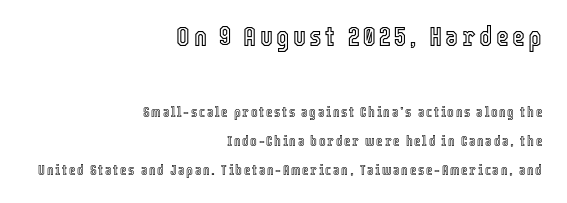
The image shows 28 px condensed type, upright; set right-aligned, loose line spacing (2.08x), not underlined; the first (top) block is 2.0x larger; a medium x-height.
